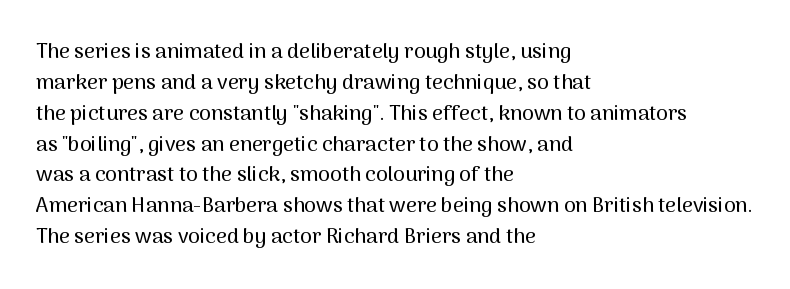
{"italic": "no", "underline": "no", "align": "left", "line_spacing": "normal", "line_spacing_ratio": 1.47, "letter_spacing": "normal", "letter_spacing_em": 0.0, "glyph_px": 21}
